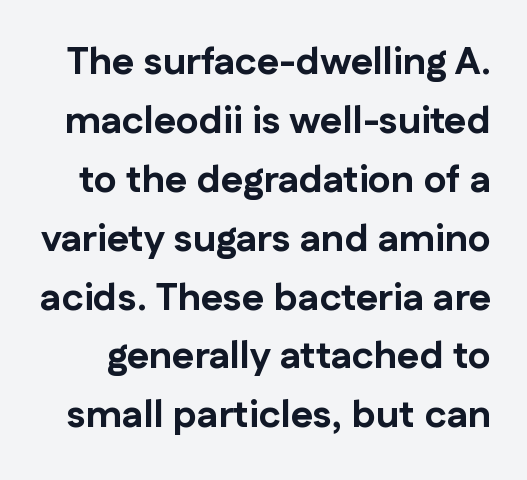
Posture: straight, roman, zero tilt. The letters advance in unequal steps, a hallmark of proportional type. Nobody drew a line under any word here. These lines sit exactly where default settings would place them. The passage shown is typeset with a sans-serif family.
